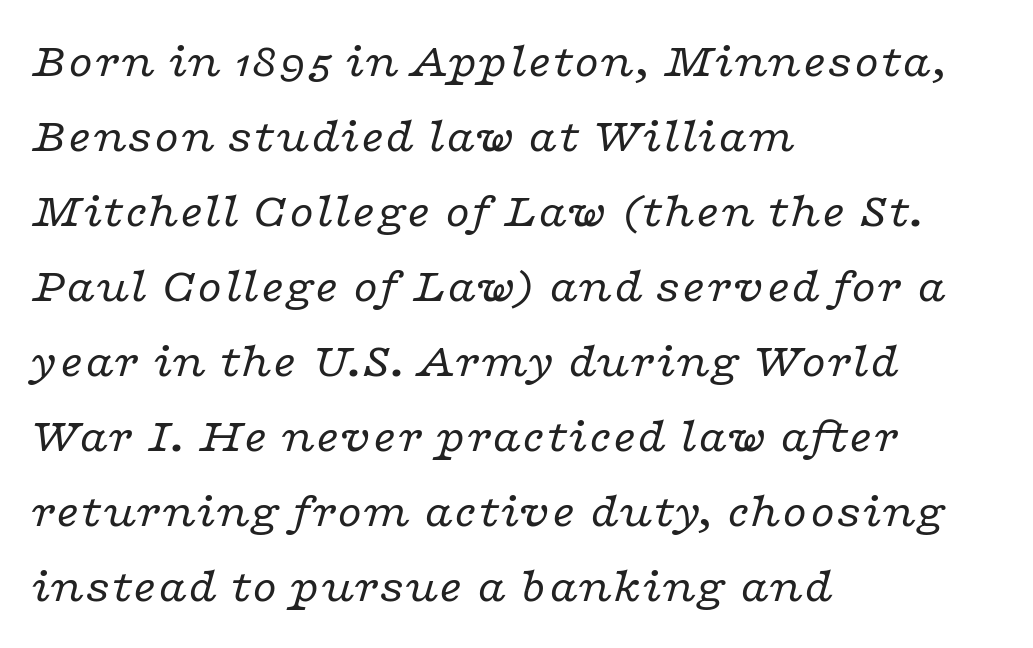
Note: serifs present on the glyphs. Caption: multi-line text, flush left, ragged right. The axis of the letterforms is tilted away from vertical. Proportional: the letters do not fall into vertical columns.
